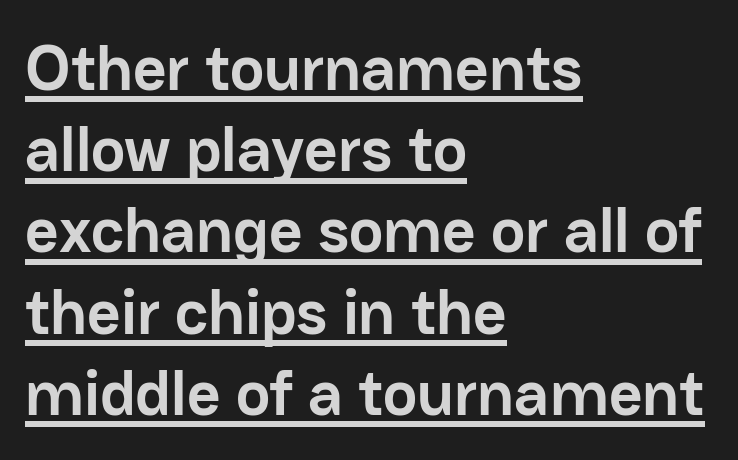
The image shows 65 px semibold sans-serif type, upright; set left-aligned, normal line spacing (1.25x), normal letter spacing, underlined; low stroke contrast and a medium x-height.
